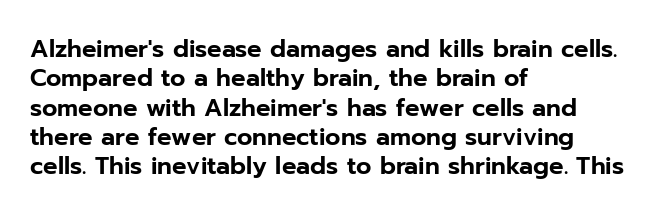
Q: Is the text italic (slanted)? A: No, it is upright.
Q: Is the text underlined? A: No.
Q: How is the paragraph aligned? A: Left-aligned.
Q: Is the spacing between letters normal or unusually wide? A: Normal.
